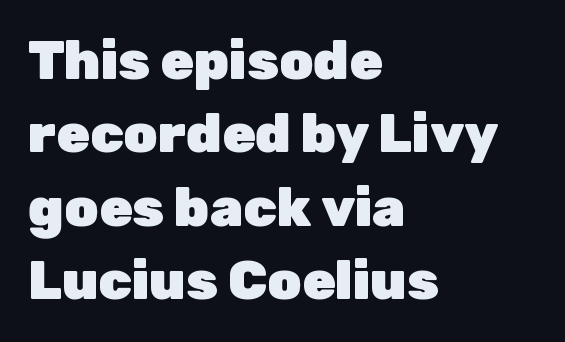
Each new line begins a customary step beneath the previous one. The letters advance in unequal steps, a hallmark of proportional type. A typesetter would label this face a sans. Caption: standard tracking, unaltered. Designer's note — italics off, roman on.
